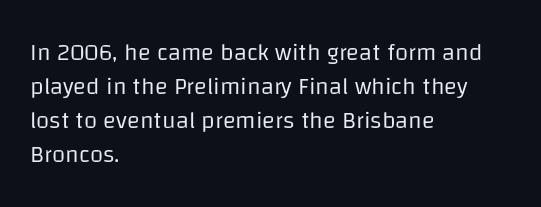
Decoration check: the copy has no underline. Teacher's note: observe the even left margin — that is flush-left alignment. Interline gaps are of average width in this sample. No chunkiness to these letters — they're not bold. These lines were composed using upright roman letters.
